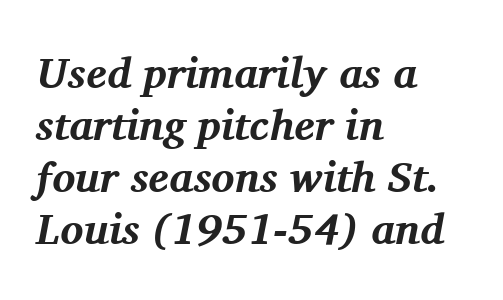
The font family rendered here belongs to the serif group. How are the letters spaced? Ordinarily, with no added tracking. Short and long lines alike share a common starting point at left. Check under the words: just untouched page. Tall strokes in this sample are angled rather than plumb.
